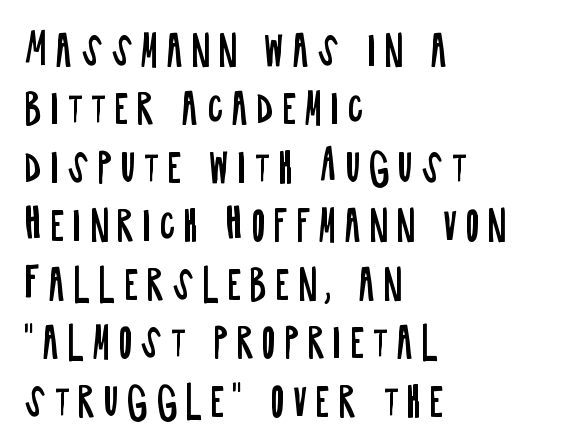
Q: Is the text bold? A: No.
Q: Is the text italic (slanted)? A: No, it is upright.
Q: Is the typeface a serif or a sans-serif typeface? A: Sans-serif.
Q: Is the text underlined? A: No.
Q: How is the paragraph aligned? A: Left-aligned.
Q: Is the spacing between letters normal or unusually wide? A: Unusually wide.
Q: Is the spacing between lines tight, normal or loose? A: Normal.
Q: Width (condensed, normal, or wide)? A: Condensed.
Q: Stroke contrast? A: Low.
Q: x-height? A: Large.
Q: Monospaced? A: No.
